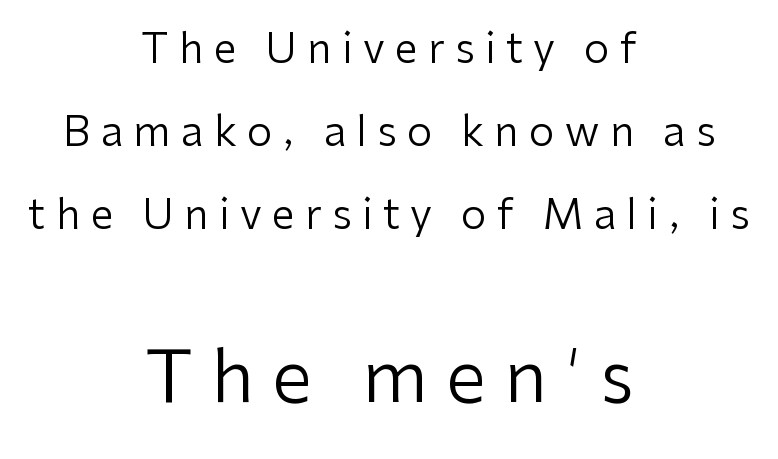
The string is rendered with underlining switched off. Here the second block reads like a headline and the first like body copy. Does the lettering tilt? It doesn't — this is upright. Regarding leading, the lines here are spaced well apart. Typographically, this falls in the sans-serif category.
